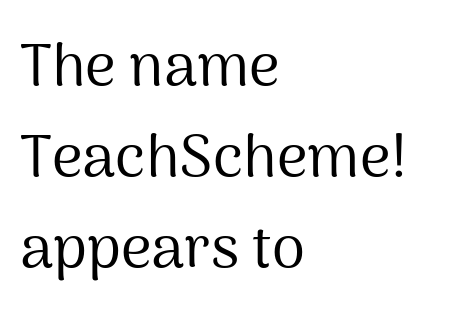
The lines in this sample share a left origin and differ only in where they stop. What stands out about the letter spacing? Nothing — it is the standard amount. Grotesque or geometric, the face here clearly has no serifs. Think of a printed novel: that variable character pitch is what you see here.
